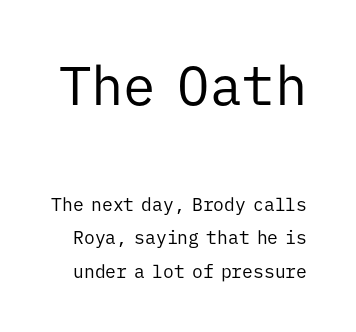
You could call the tracking neutral — neither tight nor loose. Check under the words: just untouched page. In terms of letterform style, serifs are entirely absent. Large over small — that's the arrangement of the two blocks here.
